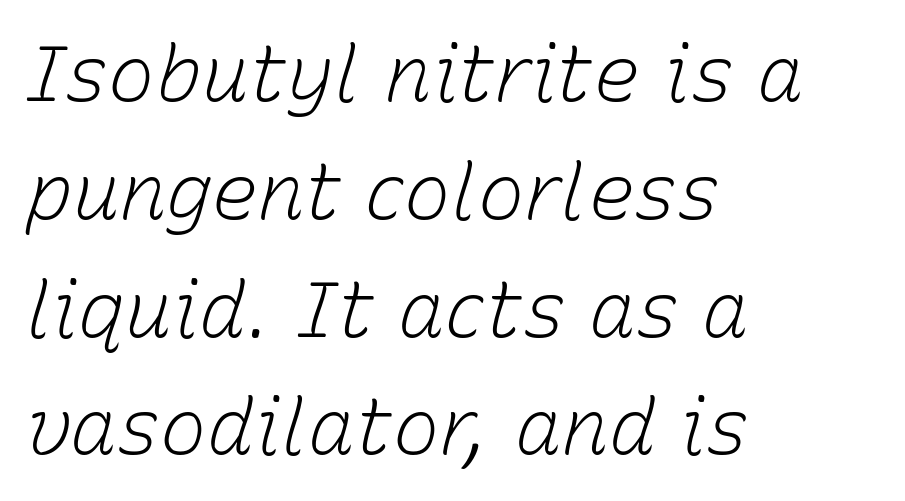
{"italic": "yes", "lean": "right", "slant_degrees": 15, "bold": "no", "weight": "light", "width": "normal", "stroke_contrast": "low", "x_height": "medium", "monospaced": "no", "underline": "no", "align": "left", "line_spacing": "normal", "line_spacing_ratio": 1.51, "letter_spacing": "normal", "letter_spacing_em": 0.0, "glyph_px": 78}
